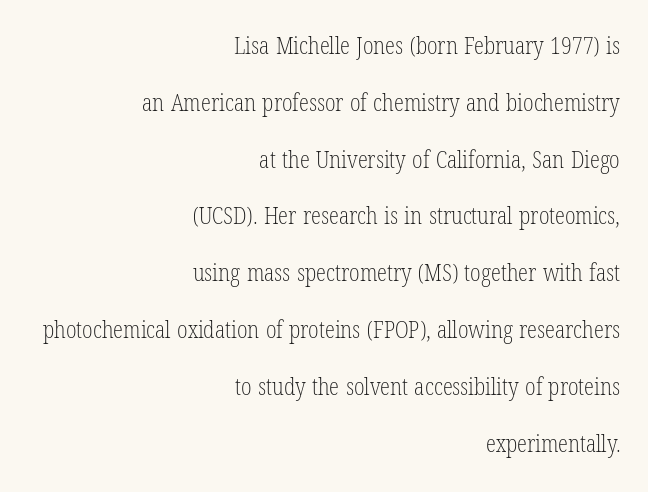
Q: Is the text bold? A: No.
Q: Is the text italic (slanted)? A: No, it is upright.
Q: Is the text underlined? A: No.
Q: How is the paragraph aligned? A: Right-aligned.
Q: Is the spacing between letters normal or unusually wide? A: Normal.
Q: Is the spacing between lines tight, normal or loose? A: Loose.
